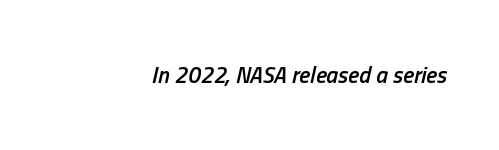
The image shows 23 px text type, italic (leaning right); set right-aligned, normal letter spacing, not underlined.
